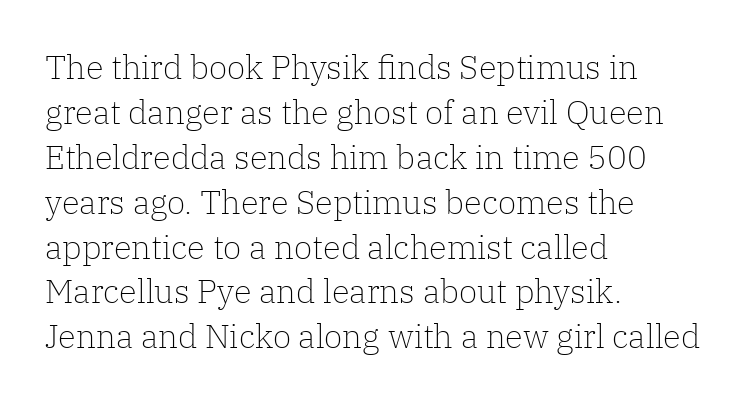
Observe the serifs anchoring each vertical stroke in this sample. Nothing heavy about these letters — not bold at all. Left-aligned paragraph, ragged on the right. The lines sit at an ordinary, default distance from one another. Unmarked baselines from the first word to the last.
